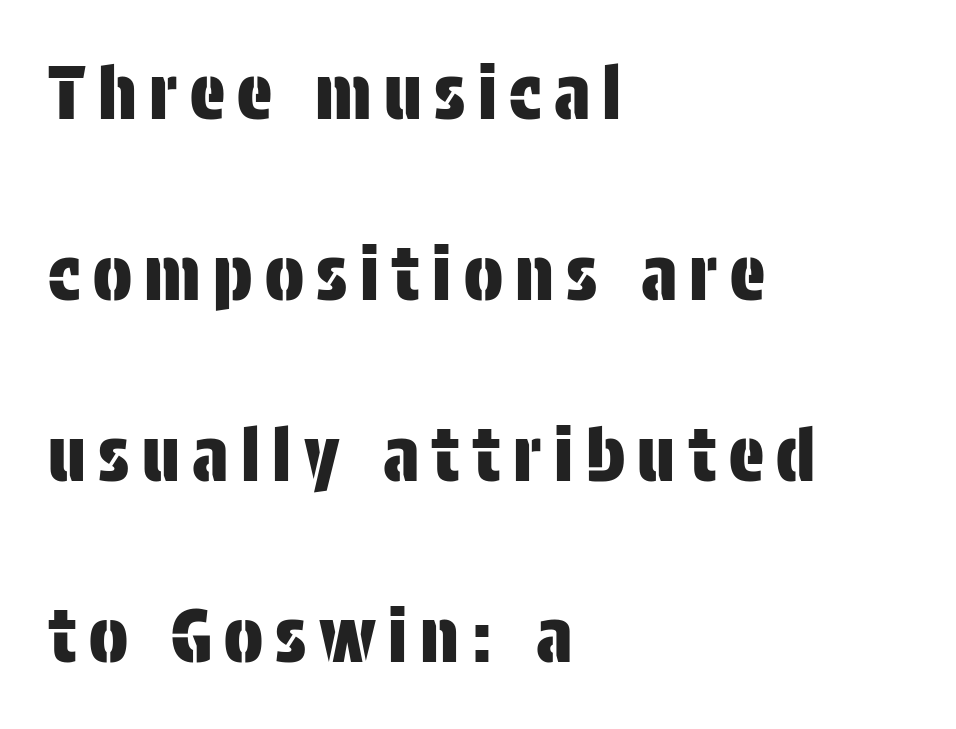
The image shows 73 px condensed sans-serif type, upright; set left-aligned, loose line spacing (2.48x), not underlined; low stroke contrast and a large x-height.
